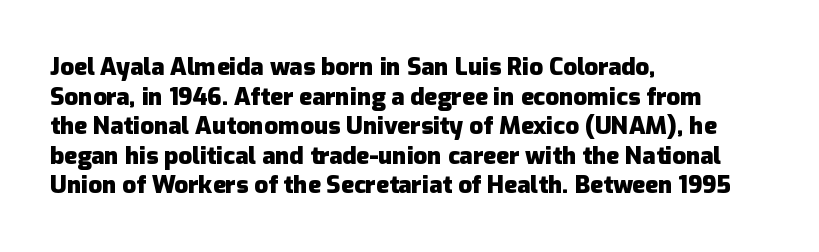
Nobody drew a line under any word here. The lettering stays uniformly vertical, giving the passage a roman look. Each word holds together tightly as a unit, with standard inter-letter gaps. A student would call this left alignment; a typographer would say flush left, rag right. Typographic density is high because the face is bold.
